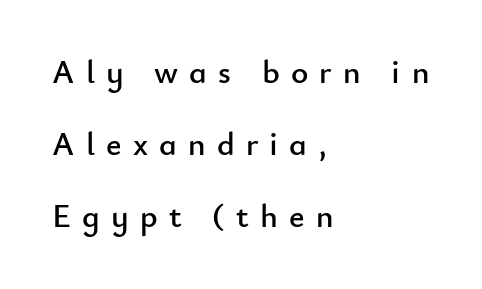
Q: Is the text italic (slanted)? A: No, it is upright.
Q: Is the typeface a serif or a sans-serif typeface? A: Sans-serif.
Q: Is the text underlined? A: No.
Q: How is the paragraph aligned? A: Left-aligned.
Q: Is the spacing between letters normal or unusually wide? A: Unusually wide.
Q: Is the spacing between lines tight, normal or loose? A: Loose.
Q: Width (condensed, normal, or wide)? A: Normal.
Q: Stroke contrast? A: Low.
Q: x-height? A: Small.
Q: Monospaced? A: No.
